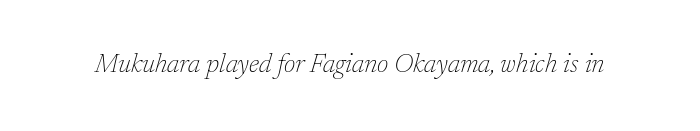
This rendering features lettering with no underline. In terms of letterspacing, this is plain default setting. It's the slanting kind of type. The strokes are not fattened; the text isn't bold.
